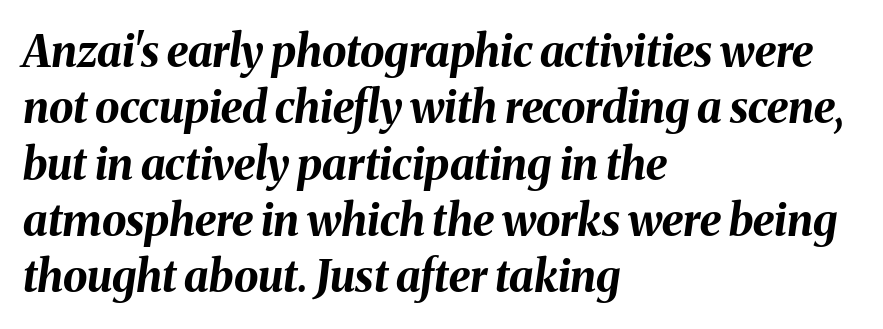
The image shows 44 px bold type, italic (leaning right); set left-aligned, normal line spacing (1.28x), normal letter spacing, not underlined; medium stroke contrast and a medium x-height.
